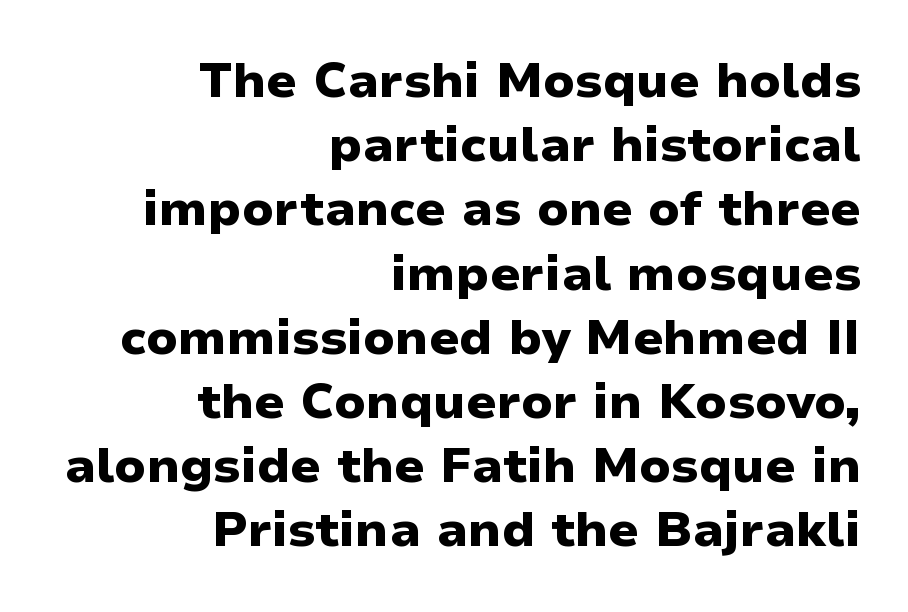
A bare baseline throughout the passage. Note the varied advance widths — an 'i' is clearly narrower than an 'm'. The tracking reads as untouched default to a designer's eye. The typesetter chose a ragged-left arrangement here. Strokes here are thick enough to call this a true bold.
